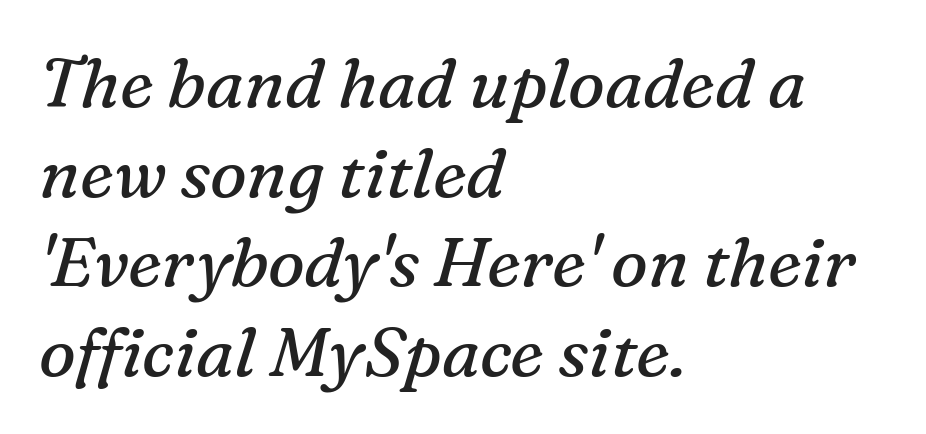
The image shows 69 px regular-weight serif type, italic (leaning right); set left-aligned, normal line spacing (1.3x), normal letter spacing, not underlined; medium stroke contrast and a medium x-height.
